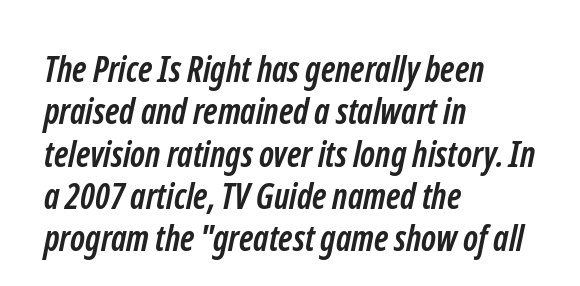
Proportional: the letters do not fall into vertical columns. The ragged edge is on the right, which tells us the setting is flush left. Glance below the letters and you will spot only blank space. Look at the stroke-to-counter ratio: heavy, a bold. Standard letterfit; no display-style spreading of the glyphs. The letters carry no serifs — their stems end cleanly without finishing strokes.
